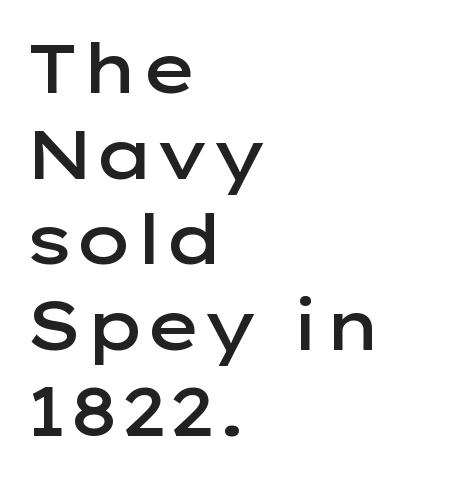
Look at the tracking — it's just the regular setting, nothing added. Notice how descenders clear the ascenders below comfortably — that's standard leading. The font family rendered here belongs to the sans-serif group. The lettering stays uniformly vertical, giving the passage a roman look. The lines in this sample share a left origin and differ only in where they stop.
